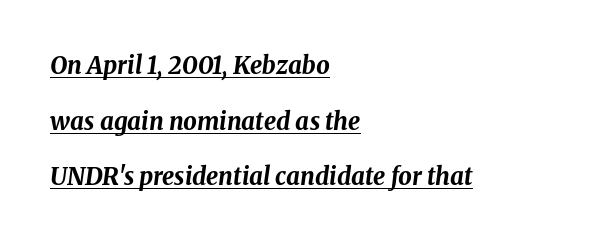
The image shows 24 px bold type, italic (leaning right); set left-aligned, loose line spacing (2.32x), normal letter spacing, underlined.
